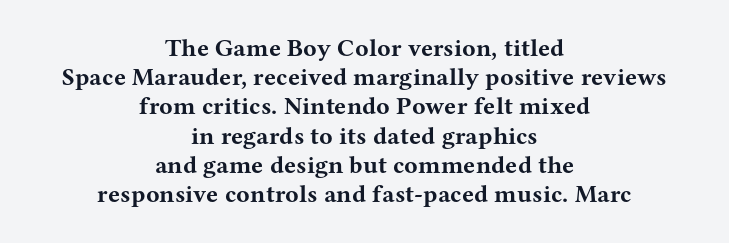
Q: Is the text bold? A: Yes.
Q: Is the text italic (slanted)? A: No, it is upright.
Q: Is the text underlined? A: No.
Q: How is the paragraph aligned? A: Centered.
Q: Is the spacing between letters normal or unusually wide? A: Normal.
